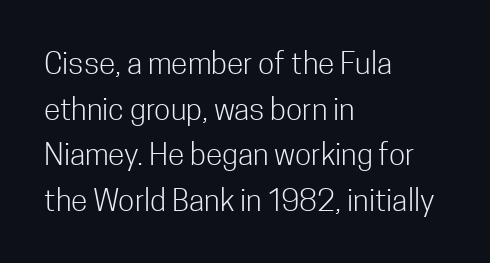
The image shows 30 px light, condensed sans-serif type, upright; set left-aligned, normal line spacing (1.52x), normal letter spacing, not underlined; low stroke contrast and a medium x-height.
